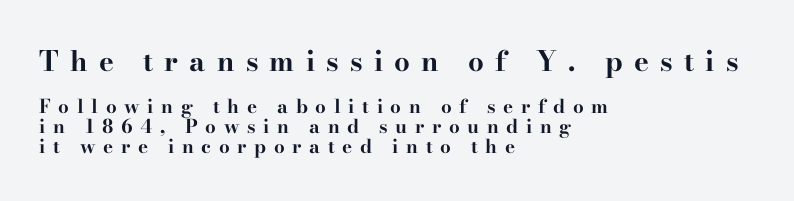
The specimen omits any rule beneath the text block's lines. The emphasis by scale lands on block number one, above. Here the glyphs are tracked loosely, breaking word shapes into spaced letters. Stroke terminals: seriffed.
